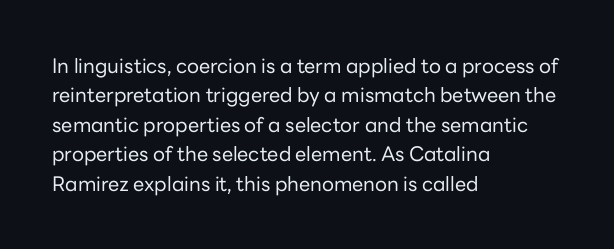
Q: Is the text bold? A: No.
Q: Is the text italic (slanted)? A: No, it is upright.
Q: Is the text underlined? A: No.
Q: How is the paragraph aligned? A: Left-aligned.
Q: Is the spacing between letters normal or unusually wide? A: Normal.
Q: Is the spacing between lines tight, normal or loose? A: Normal.
